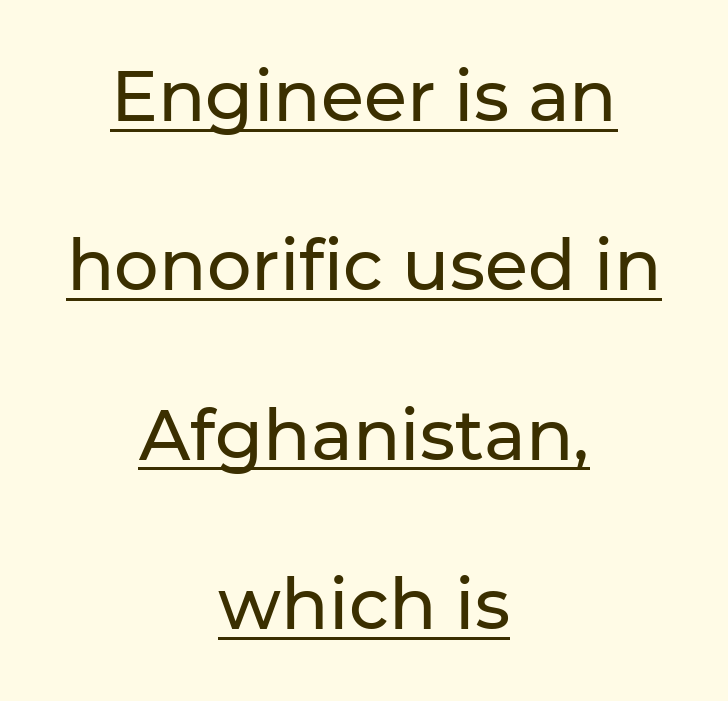
{"serif": "no", "italic": "no", "width": "normal", "stroke_contrast": "low", "x_height": "medium", "monospaced": "no", "underline": "yes", "align": "center", "line_spacing": "loose", "line_spacing_ratio": 2.42, "letter_spacing": "normal", "letter_spacing_em": 0.0, "glyph_px": 70}
